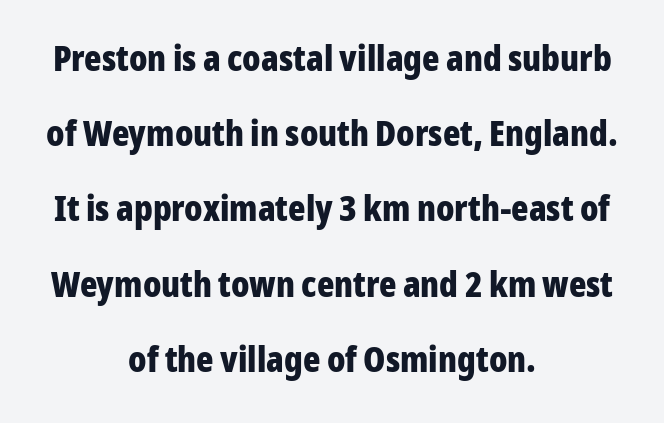
{"serif": "no", "italic": "no", "bold": "yes", "weight": "bold", "width": "condensed", "stroke_contrast": "low", "x_height": "medium", "monospaced": "no", "underline": "no", "align": "center", "line_spacing": "loose", "line_spacing_ratio": 2.09, "letter_spacing": "normal", "letter_spacing_em": 0.0, "glyph_px": 36}
